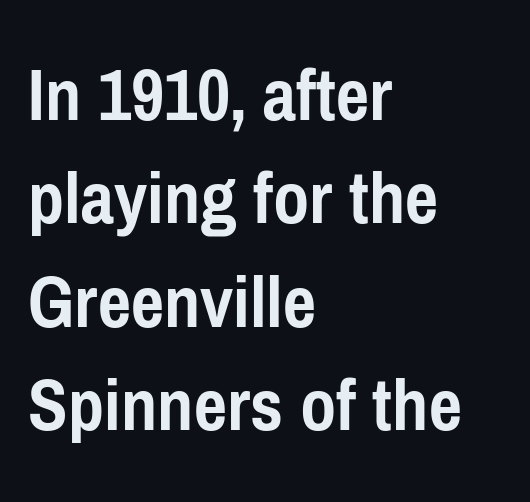
Q: Is the text bold? A: Yes.
Q: Is the text italic (slanted)? A: No, it is upright.
Q: Is the typeface a serif or a sans-serif typeface? A: Sans-serif.
Q: Is the text underlined? A: No.
Q: How is the paragraph aligned? A: Left-aligned.
Q: Is the spacing between letters normal or unusually wide? A: Normal.
Q: Is the spacing between lines tight, normal or loose? A: Normal.
Q: Width (condensed, normal, or wide)? A: Condensed.
Q: Stroke contrast? A: Low.
Q: x-height? A: Medium.
Q: Monospaced? A: No.
